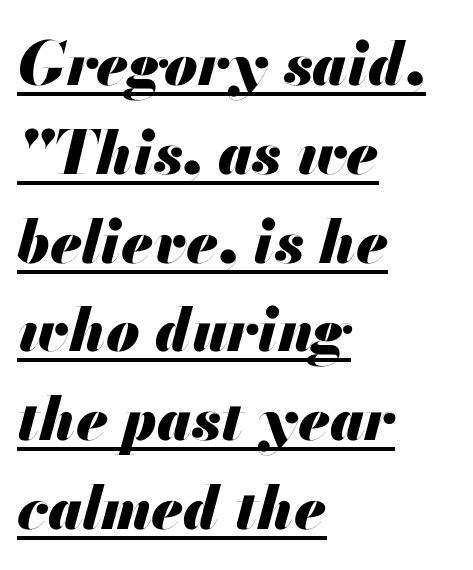
The image shows 60 px heavy type, italic (leaning right); set left-aligned, normal line spacing (1.48x), normal letter spacing, underlined; medium stroke contrast and a small x-height.
